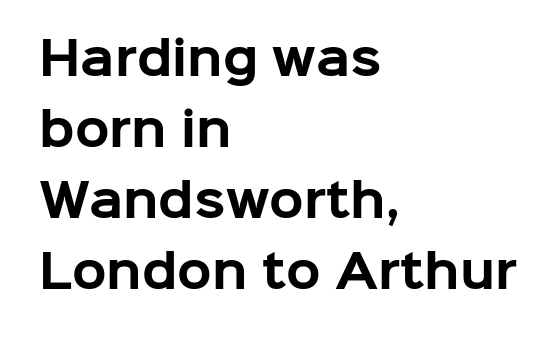
Stroke thickness is high; the sample reads as a true bold. In CSS terms this would be text-align: left. Each letter keeps its own natural width here, so spacing adapts to shape. Observe the ordinary spacing: letters are neighbours, not strangers. The glyphs in this specimen are sans serif.
